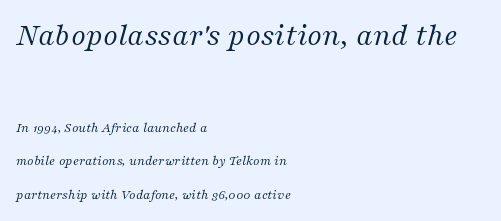
Q: Is the text bold? A: No.
Q: Is the text italic (slanted)? A: Yes, it leans right by about 16 degrees.
Q: Is the typeface a serif or a sans-serif typeface? A: Serif.
Q: Is the text underlined? A: No.
Q: How is the paragraph aligned? A: Left-aligned.
Q: Is the spacing between letters normal or unusually wide? A: Normal.
Q: Is the spacing between lines tight, normal or loose? A: Loose.
Q: Which block of text is set in a larger size, the first (top) or the second (bottom)? A: The first (top) one.
Q: Width (condensed, normal, or wide)? A: Normal.
Q: Stroke contrast? A: Medium.
Q: x-height? A: Medium.
Q: Monospaced? A: No.
